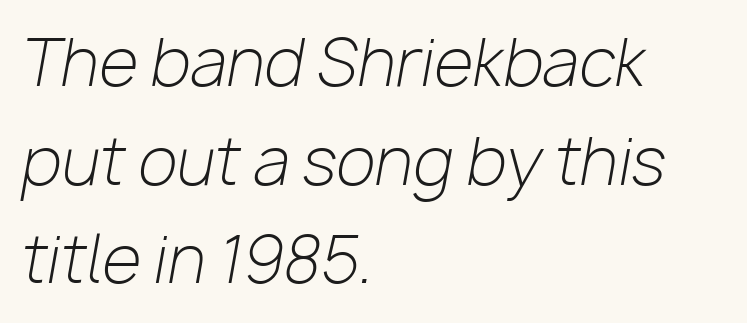
Italic? Definitely — the glyphs are oblique. Summary of vertical rhythm: regular, with standard interline spacing. Is the letter spacing exaggerated? No — it looks like the ordinary default. The passage is arranged the way most books set body copy — flush left. Here the designer chose a conventional face with non-uniform glyph widths.
